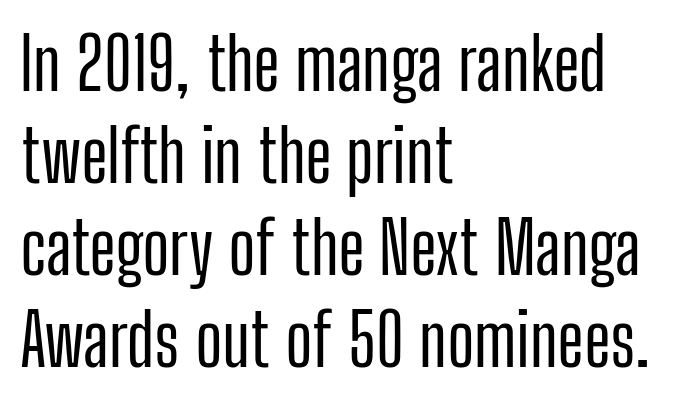
The image shows 72 px condensed sans-serif type, upright; set left-aligned, normal line spacing (1.28x), normal letter spacing, not underlined; low stroke contrast and a medium x-height.
